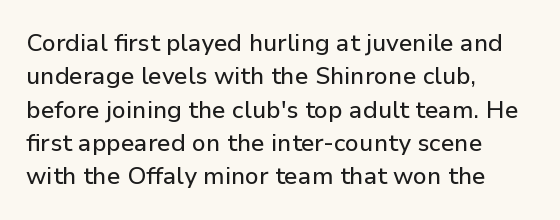
Q: Is the text italic (slanted)? A: No, it is upright.
Q: Is the text underlined? A: No.
Q: How is the paragraph aligned? A: Left-aligned.
Q: Is the spacing between letters normal or unusually wide? A: Normal.
Q: Is the spacing between lines tight, normal or loose? A: Normal.
